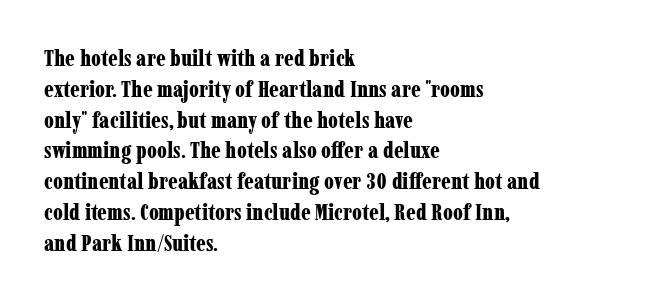
{"italic": "no", "bold": "yes", "underline": "no", "align": "left", "line_spacing": "normal", "line_spacing_ratio": 1.34, "letter_spacing": "normal", "letter_spacing_em": 0.0, "glyph_px": 23}
